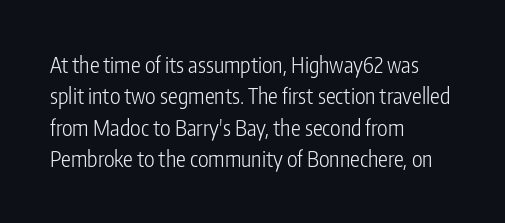
Q: Is the text bold? A: No.
Q: Is the text italic (slanted)? A: No, it is upright.
Q: Is the text underlined? A: No.
Q: How is the paragraph aligned? A: Left-aligned.
Q: Is the spacing between letters normal or unusually wide? A: Normal.
Q: Is the spacing between lines tight, normal or loose? A: Normal.
